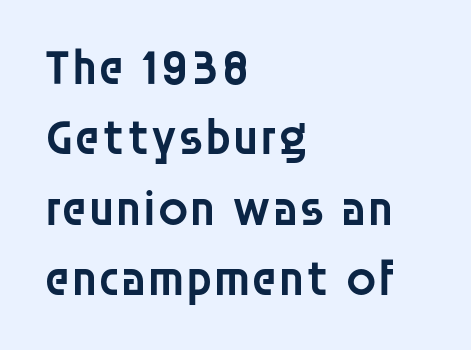
The image shows 50 px semibold sans-serif type, upright; set left-aligned, normal line spacing (1.41x), normal letter spacing, not underlined; low stroke contrast and a large x-height.
